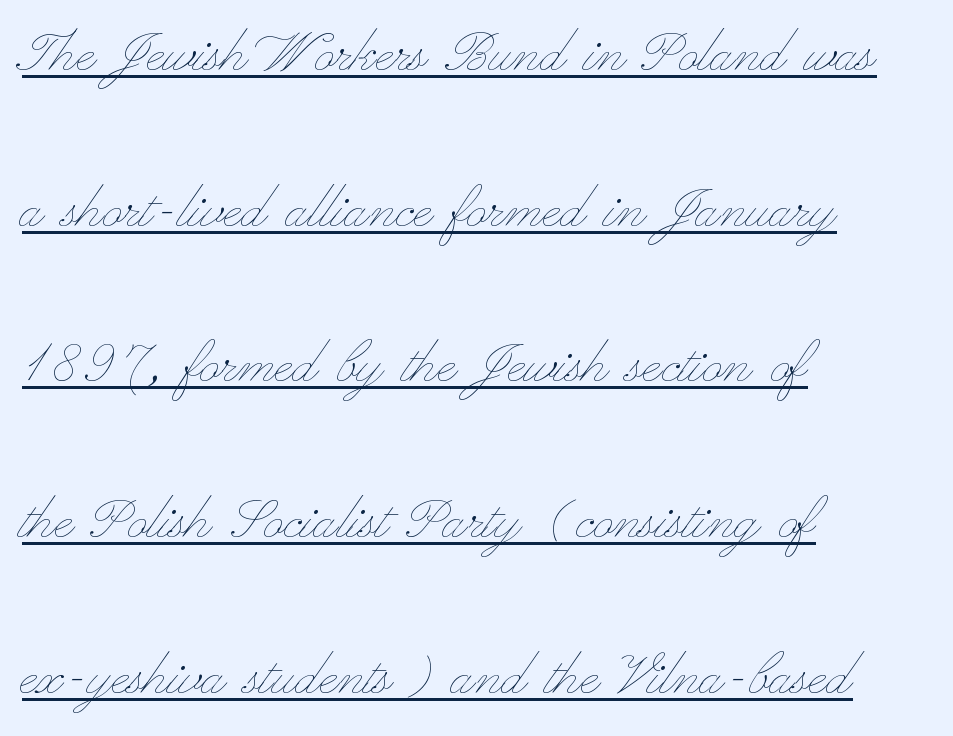
If you measured baseline to baseline, you'd find a long distance. The typeface has the unassuming heft of standard copy or less. The text block is weighted toward the left margin, trailing off unevenly rightward. These characters rest on top of a visible drawn line.
